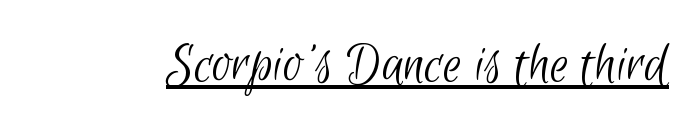
The image shows 59 px light, condensed sans-serif type; set normal letter spacing, underlined; low stroke contrast and a small x-height.
